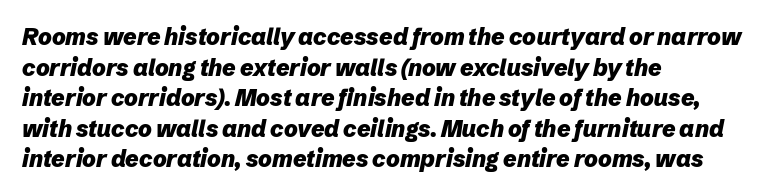
{"italic": "yes", "lean": "right", "slant_degrees": 12, "bold": "yes", "underline": "no", "align": "left", "line_spacing": "normal", "line_spacing_ratio": 1.33, "letter_spacing": "normal", "letter_spacing_em": 0.0, "glyph_px": 23}
